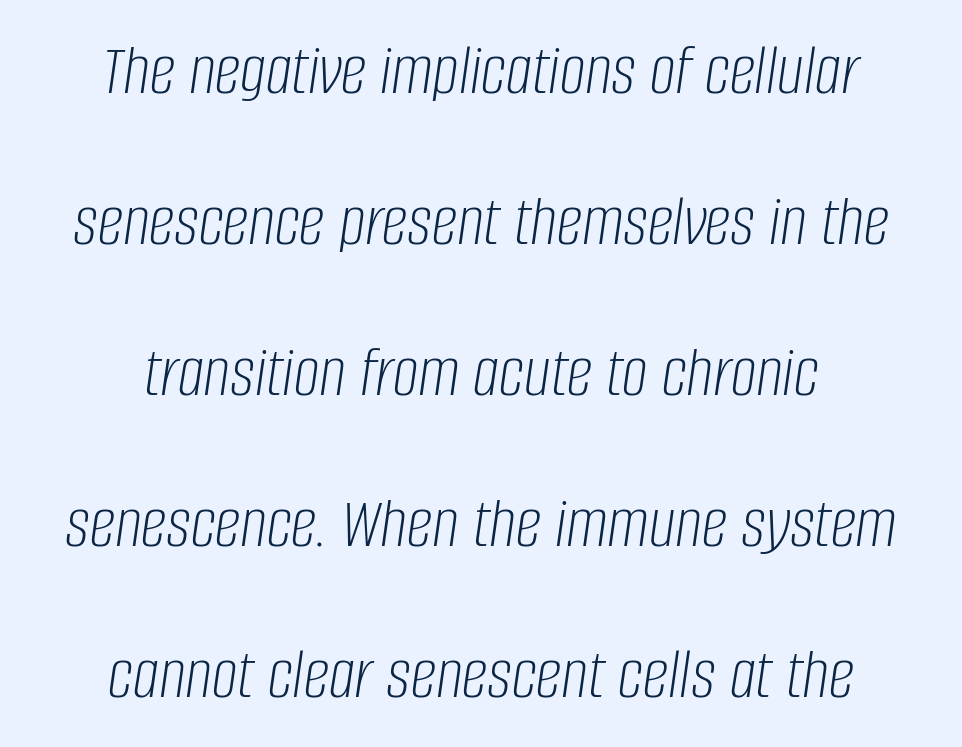
The image shows 73 px light, condensed type, italic (leaning right); set centered, loose line spacing (2.07x), normal letter spacing, not underlined; low stroke contrast and a large x-height.
